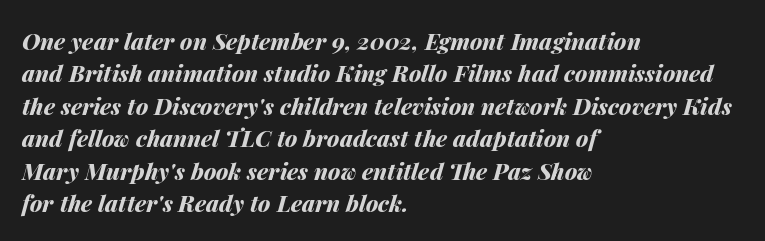
Only glyphs here, with clear space below each row. Weight check: bold — yes, fully. How are the letters spaced? Ordinarily, with no added tracking. Is there much room between lines? A standard amount, neither cramped nor airy. Is the type slanted? Yes — the strokes lean at a clear angle. The rag falls on the right side of this text block.
